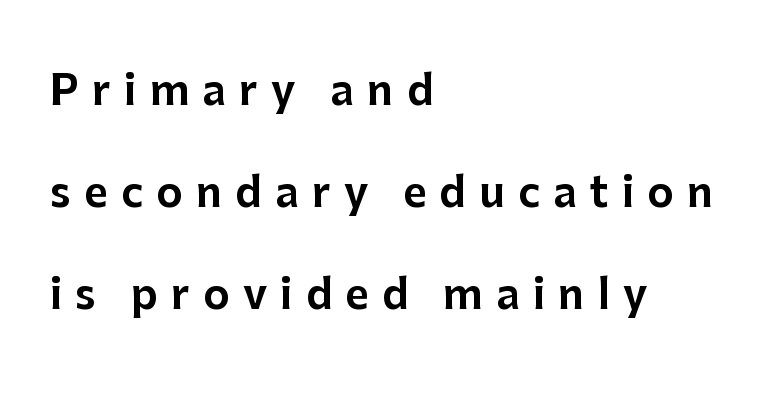
{"serif": "no", "italic": "no", "width": "normal", "stroke_contrast": "low", "x_height": "medium", "monospaced": "no", "underline": "no", "align": "left", "line_spacing": "loose", "line_spacing_ratio": 2.49, "letter_spacing": "wide", "letter_spacing_em": 0.32, "glyph_px": 41}
